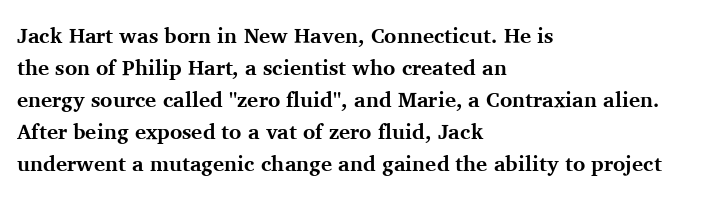
The image shows 21 px bold type, upright; set left-aligned, normal line spacing (1.52x), normal letter spacing, not underlined.
